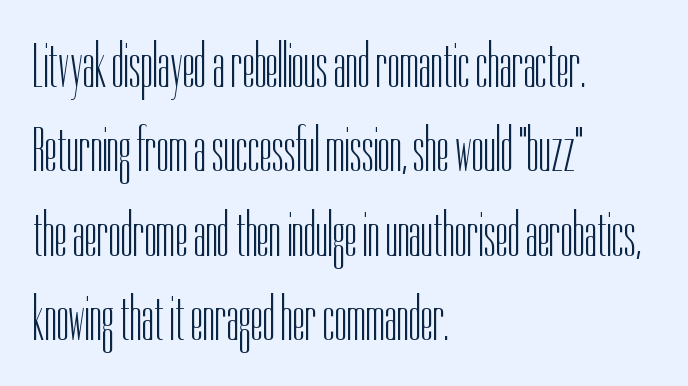
The image shows 62 px light, condensed sans-serif type, upright; set left-aligned, normal line spacing (1.36x), normal letter spacing, not underlined; low stroke contrast and a medium x-height.
